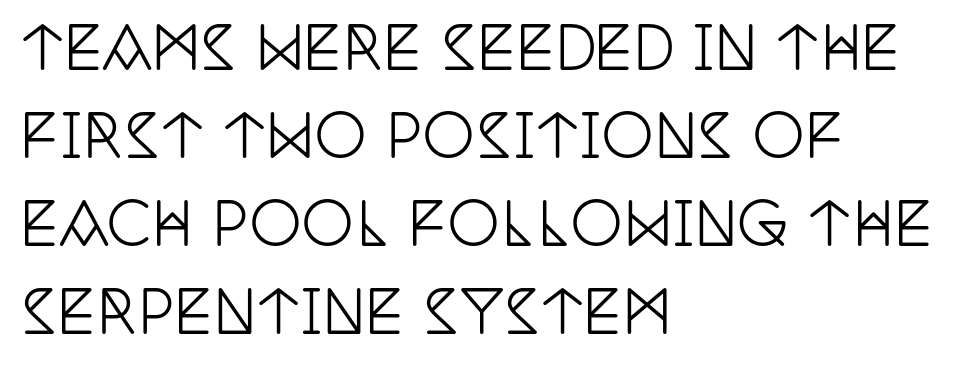
{"serif": "yes", "italic": "no", "width": "condensed", "stroke_contrast": "low", "x_height": "large", "monospaced": "no", "underline": "no", "align": "left", "line_spacing": "normal", "line_spacing_ratio": 1.52, "letter_spacing": "normal", "letter_spacing_em": 0.0, "glyph_px": 58}
